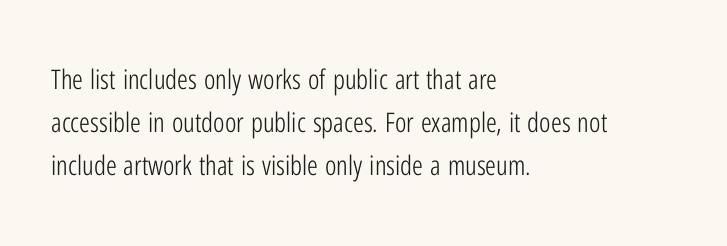
The image shows 27 px text type, upright; set left-aligned, normal line spacing (1.59x), normal letter spacing, not underlined.
